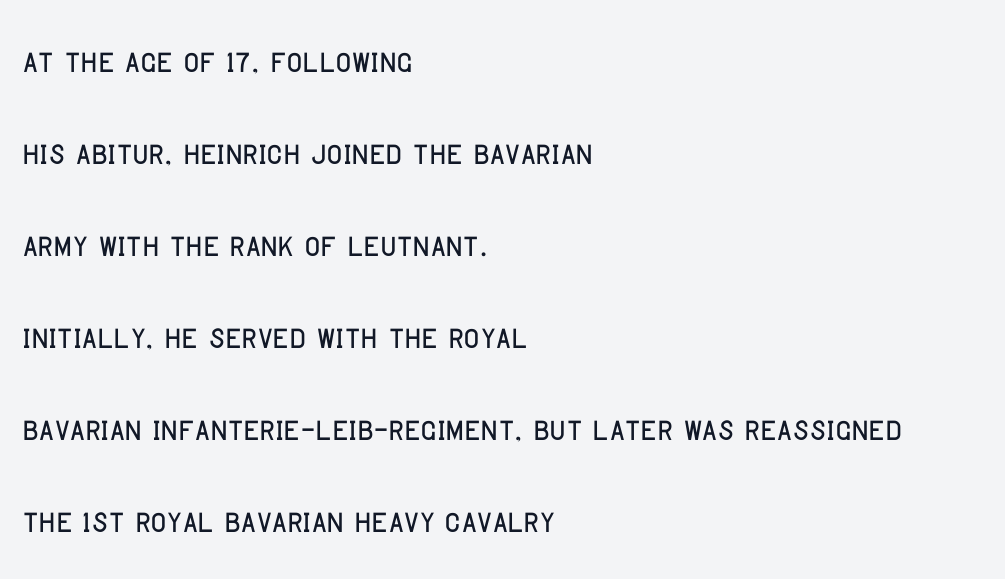
The line texture is even and compact thanks to regular tracking. These lines are composed in type without serifs. This rendering uses left alignment, leaving the right contour irregular. Words float on clear page, feet unadorned.
